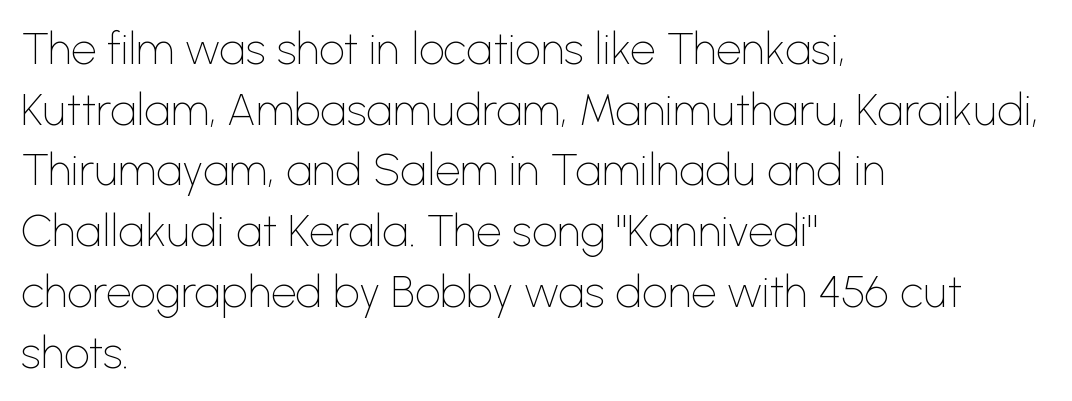
Vertical strokes here are truly vertical. Casual observation: everything's shoved over to the left. Just letters on the line, the space beneath them empty. Leading matches the norm, producing a regular column. The passage shown is not bold in any degree. Characters follow at the spacing the type designer built in.
